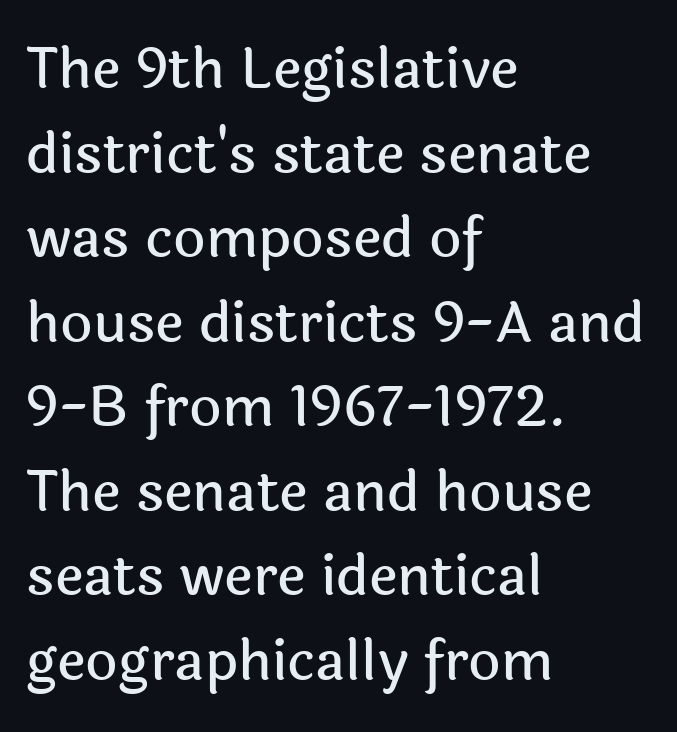
Q: Is the text italic (slanted)? A: No, it is upright.
Q: Is the typeface a serif or a sans-serif typeface? A: Sans-serif.
Q: Is the text underlined? A: No.
Q: How is the paragraph aligned? A: Left-aligned.
Q: Is the spacing between letters normal or unusually wide? A: Normal.
Q: Is the spacing between lines tight, normal or loose? A: Normal.
Q: Width (condensed, normal, or wide)? A: Normal.
Q: x-height? A: Medium.
Q: Monospaced? A: No.
